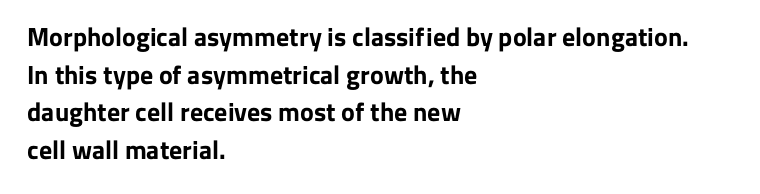
{"italic": "no", "bold": "yes", "underline": "no", "align": "left", "line_spacing": "normal", "line_spacing_ratio": 1.45, "letter_spacing": "normal", "letter_spacing_em": 0.0, "glyph_px": 26}
